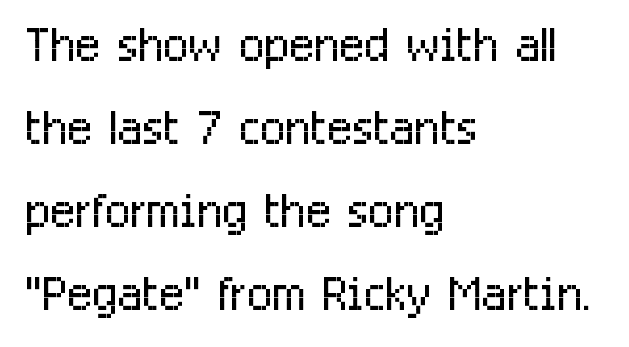
{"serif": "no", "italic": "no", "bold": "no", "weight": "light", "width": "condensed", "stroke_contrast": "low", "x_height": "medium", "monospaced": "no", "underline": "no", "align": "left", "line_spacing_ratio": 1.24, "letter_spacing": "normal", "letter_spacing_em": 0.0, "glyph_px": 67}
